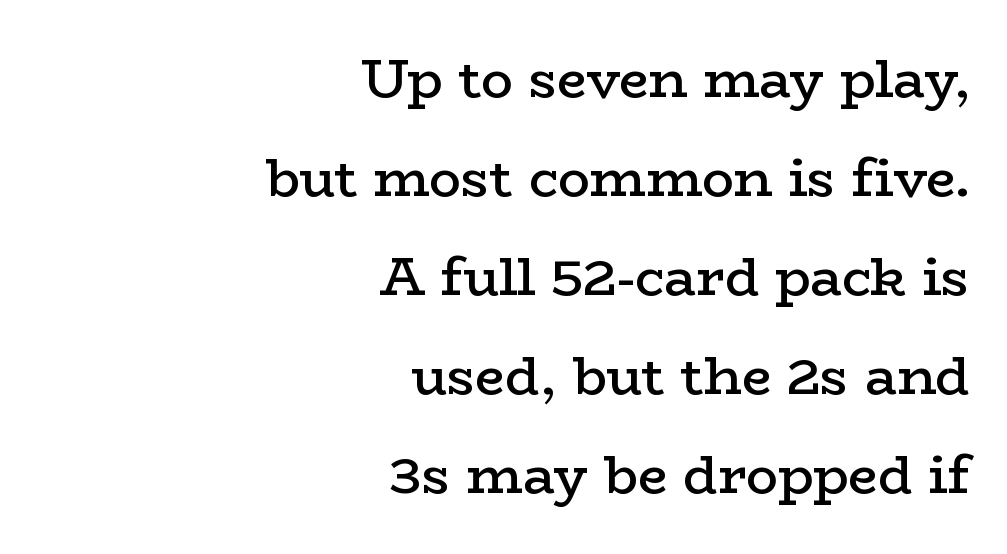
Lines of text with bare space underneath. The characters display serif detailing at their extremities. These lines are rendered in a variable-pitch font. Line ends are locked; line starts wander. Summary of weight: moderately heavy, a semibold. Inter-character spacing is left at the font's built-in metrics.
